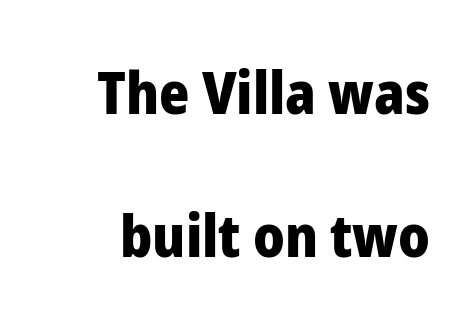
Descenders hang freely into open space. Classification — sans serif. The letters advance in unequal steps, a hallmark of proportional type. In terms of posture, this sample is upright. Caption: standard tracking, unaltered. Leading: increased.
